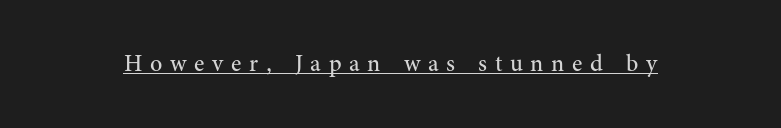
The image shows 24 px text type, upright; set unusually wide letter spacing (+0.32 em), underlined.
